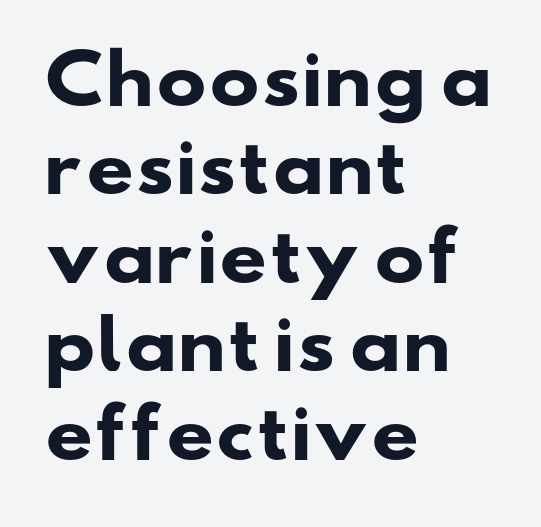
Words float on clear page, feet unadorned. The face used here is proportionally spaced, like ordinary book or web type. Does the type have serifs? No, each stem ends abruptly. Is the block centered? No — it sits flush against the left margin. The face used here has the dense, thick strokes of a bold.
